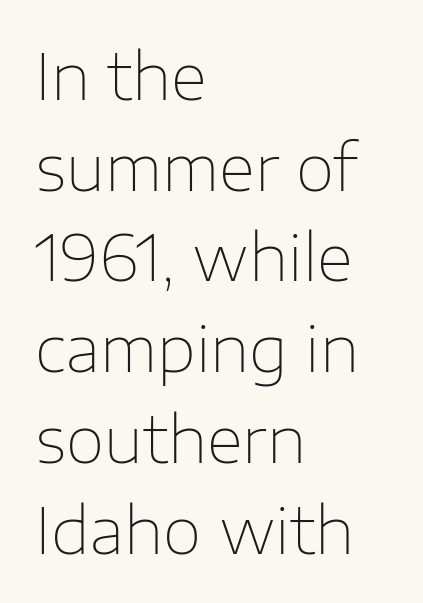
{"serif": "no", "italic": "no", "bold": "no", "weight": "thin", "width": "normal", "stroke_contrast": "low", "x_height": "medium", "monospaced": "no", "underline": "no", "align": "left", "line_spacing": "normal", "line_spacing_ratio": 1.44, "letter_spacing": "normal", "letter_spacing_em": 0.0, "glyph_px": 63}
